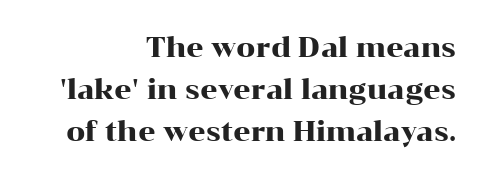
The image shows 27 px text type, upright; set right-aligned, normal line spacing (1.55x), normal letter spacing, not underlined.
